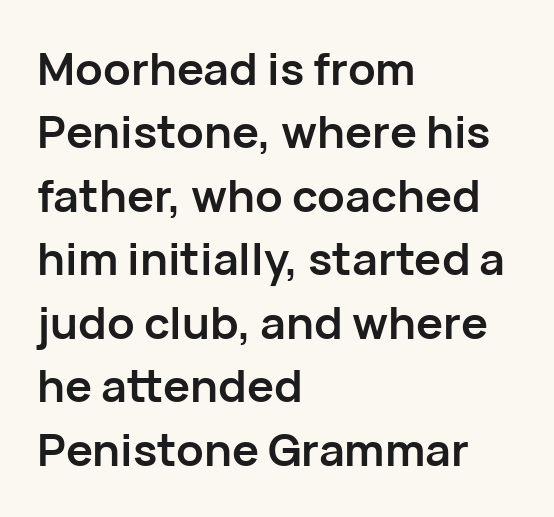
Does the type have serifs? No, each stem ends abruptly. Quick note: underline off. Horizontal alignment here is leftward, the default for most running prose. Students, note that the glyphs here touch the page at normal intervals. When letters stand straight like this, we call the style roman or upright. The vertical gap from one line to the next is medium.
